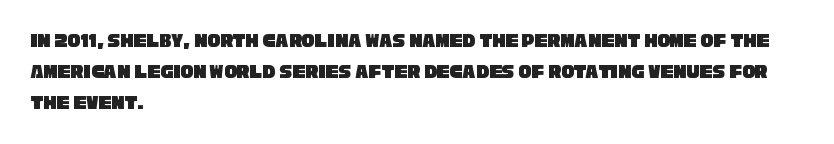
{"underline": "no", "align": "left", "line_spacing": "normal", "line_spacing_ratio": 1.47, "letter_spacing": "normal", "letter_spacing_em": 0.0, "glyph_px": 21}
